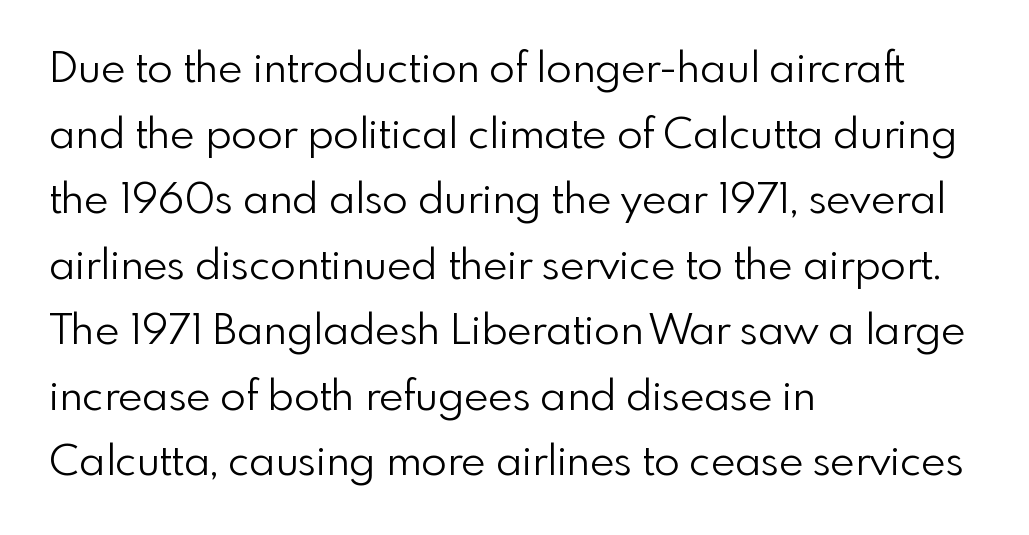
Q: Is the text bold? A: No.
Q: Is the text italic (slanted)? A: No, it is upright.
Q: Is the typeface a serif or a sans-serif typeface? A: Sans-serif.
Q: Is the text underlined? A: No.
Q: How is the paragraph aligned? A: Left-aligned.
Q: Is the spacing between letters normal or unusually wide? A: Normal.
Q: Is the spacing between lines tight, normal or loose? A: Normal.
Q: Width (condensed, normal, or wide)? A: Normal.
Q: Stroke contrast? A: Low.
Q: x-height? A: Small.
Q: Monospaced? A: No.
